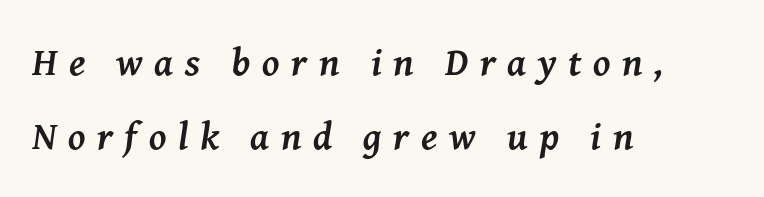
I'd describe the lettering as bold — thick and assertive. Check the space under the baseline: it is left empty. The rag falls on the right side of this text block. Proportional: the letters do not fall into vertical columns. Interline gaps are noticeably wide in this sample. You could only call the tracking loose — the letters float apart.
